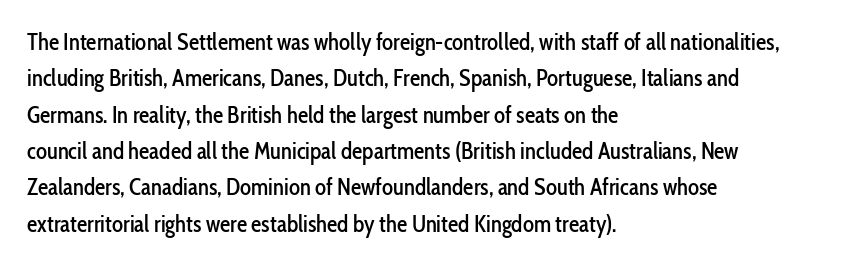
Q: Is the text italic (slanted)? A: No, it is upright.
Q: Is the text underlined? A: No.
Q: How is the paragraph aligned? A: Left-aligned.
Q: Is the spacing between letters normal or unusually wide? A: Normal.
Q: Is the spacing between lines tight, normal or loose? A: Normal.
